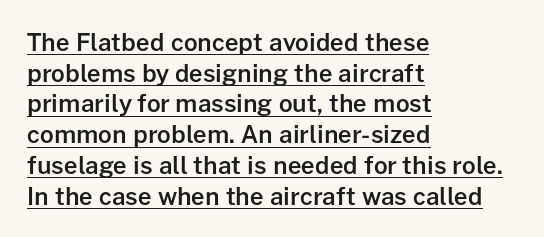
Q: Is the text bold? A: Semi-bold.
Q: Is the text italic (slanted)? A: No, it is upright.
Q: Is the text underlined? A: Yes.
Q: How is the paragraph aligned? A: Left-aligned.
Q: Is the spacing between letters normal or unusually wide? A: Normal.
Q: Is the spacing between lines tight, normal or loose? A: Normal.
